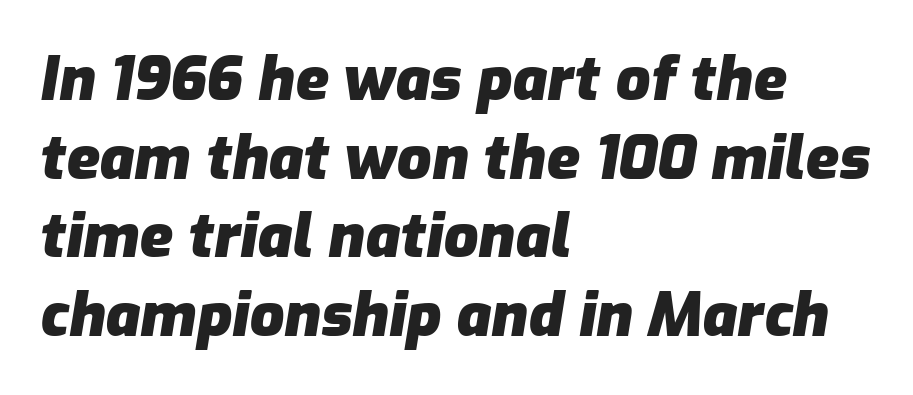
The image shows 61 px heavy type, italic (leaning right); set left-aligned, normal line spacing (1.29x), normal letter spacing, not underlined; low stroke contrast and a medium x-height.
